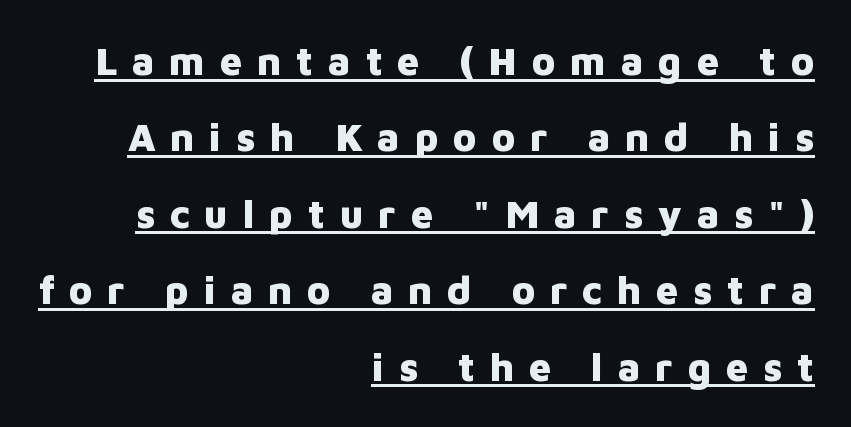
The image shows 39 px heavy sans-serif type, upright; set right-aligned, loose line spacing (1.96x), unusually wide letter spacing (+0.38 em), underlined; low stroke contrast and a medium x-height.
